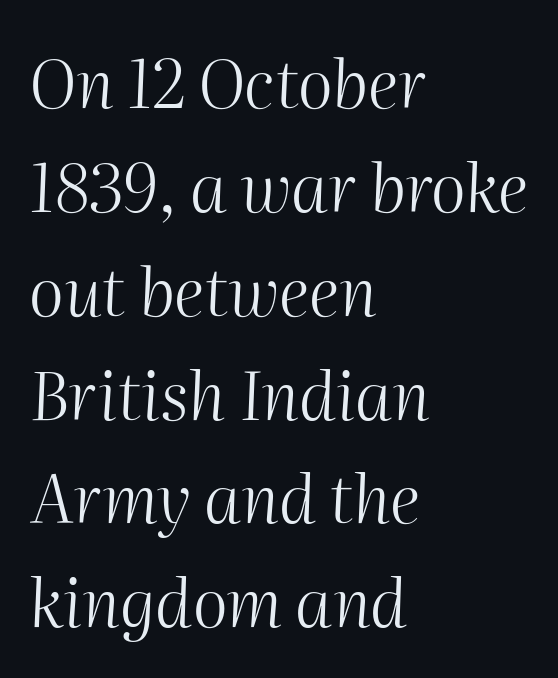
Observe the ordinary spacing: letters are neighbours, not strangers. This sample keeps an unexceptional amount of space between lines. Is this a fixed-width face? No — the glyphs have proportional, varying widths. The passage is arranged the way most books set body copy — flush left. Tall strokes in this sample are angled rather than plumb. The foot of each line stays bare and open.
